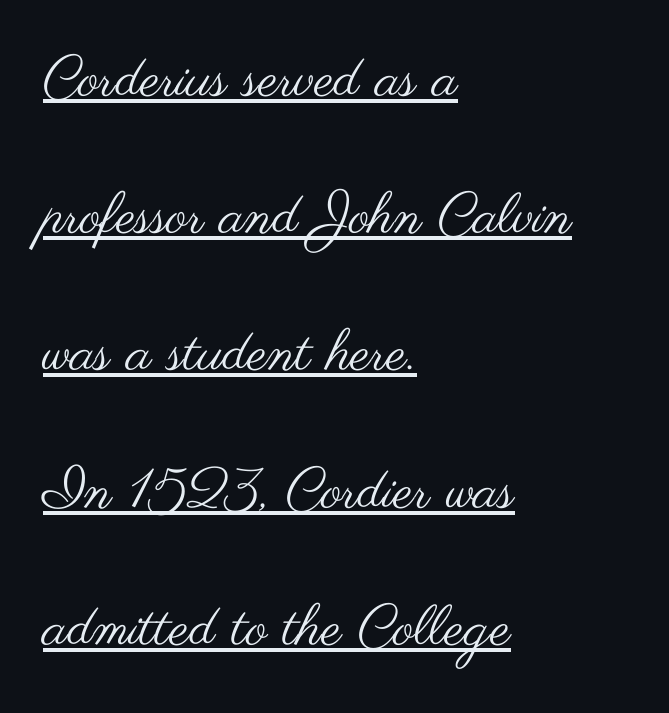
{"serif": "no", "bold": "no", "weight": "regular", "width": "wide", "stroke_contrast": "medium", "x_height": "small", "monospaced": "no", "underline": "yes", "align": "left", "line_spacing": "loose", "line_spacing_ratio": 2.45, "letter_spacing": "normal", "letter_spacing_em": 0.0, "glyph_px": 56}
